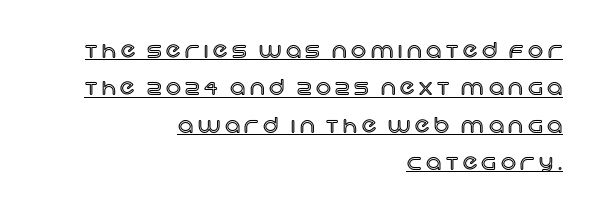
{"italic": "no", "underline": "yes", "align": "right", "line_spacing_ratio": 1.78, "letter_spacing": "wide", "letter_spacing_em": 0.22, "glyph_px": 21}
